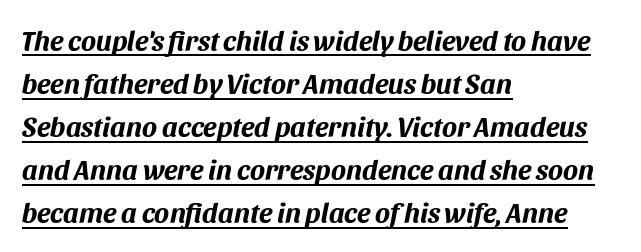
Q: Is the text bold? A: Yes.
Q: Is the text italic (slanted)? A: Yes, it leans right by about 11 degrees.
Q: Is the text underlined? A: Yes.
Q: How is the paragraph aligned? A: Left-aligned.
Q: Is the spacing between letters normal or unusually wide? A: Normal.
Q: Is the spacing between lines tight, normal or loose? A: Normal.
Q: Width (condensed, normal, or wide)? A: Normal.
Q: Stroke contrast? A: Medium.
Q: x-height? A: Large.
Q: Monospaced? A: No.
